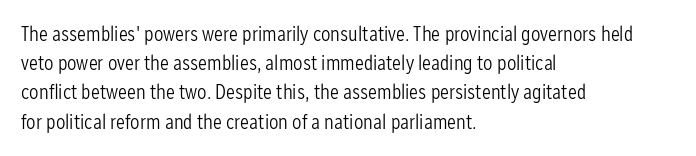
Tracking here is standard; glyphs follow each other at the usual distance. Heft: none added — not bold. These lines are set flush left with a ragged right edge. The letters stand straight up with perfectly vertical stems. Has an underline been added? It has not.
